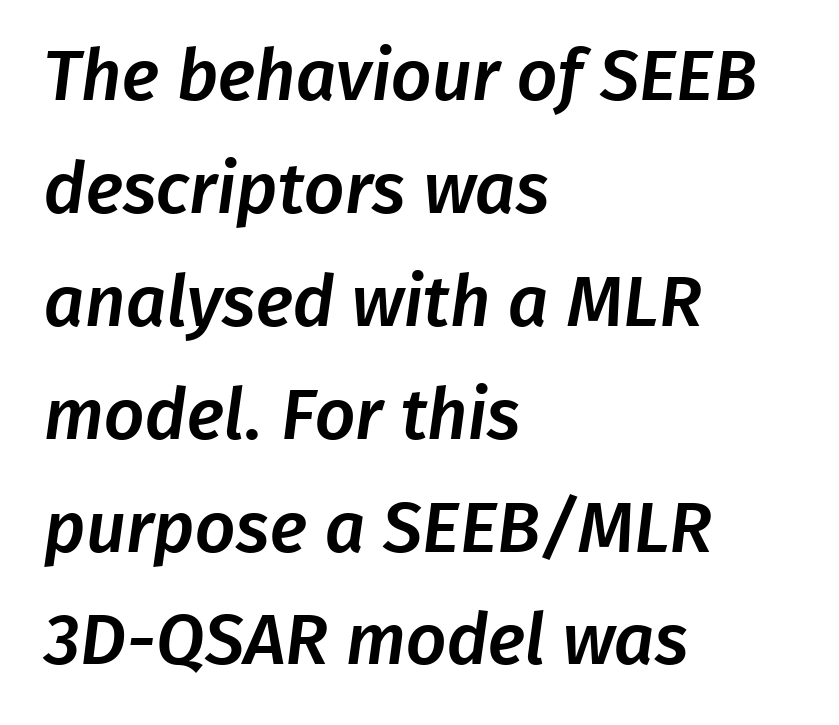
Q: Is the typeface a serif or a sans-serif typeface? A: Sans-serif.
Q: Is the text underlined? A: No.
Q: How is the paragraph aligned? A: Left-aligned.
Q: Is the spacing between letters normal or unusually wide? A: Normal.
Q: Is the spacing between lines tight, normal or loose? A: Normal.
Q: Width (condensed, normal, or wide)? A: Normal.
Q: Stroke contrast? A: Low.
Q: x-height? A: Medium.
Q: Monospaced? A: No.
